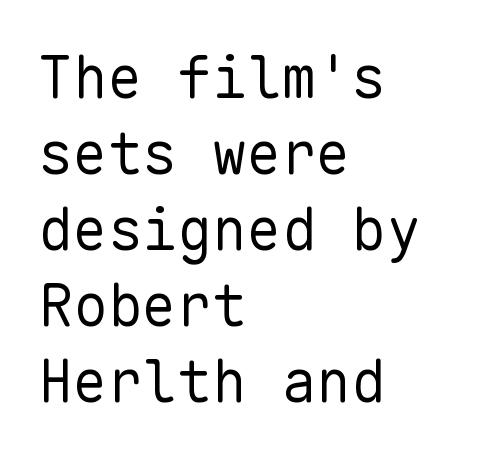
{"serif": "no", "italic": "no", "bold": "no", "weight": "regular", "width": "normal", "stroke_contrast": "low", "x_height": "medium", "monospaced": "yes", "underline": "no", "align": "left", "line_spacing": "normal", "line_spacing_ratio": 1.31, "letter_spacing": "normal", "letter_spacing_em": 0.0, "glyph_px": 58}
